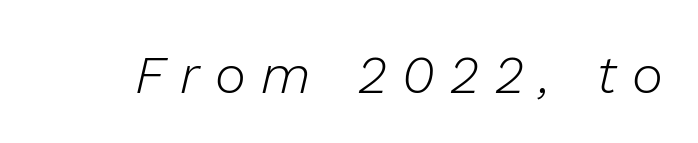
Q: Is the text bold? A: No.
Q: Is the text italic (slanted)? A: Yes, it leans right by about 13 degrees.
Q: Is the text underlined? A: No.
Q: Is the spacing between letters normal or unusually wide? A: Unusually wide.
Q: Width (condensed, normal, or wide)? A: Normal.
Q: Stroke contrast? A: Low.
Q: x-height? A: Medium.
Q: Monospaced? A: No.
